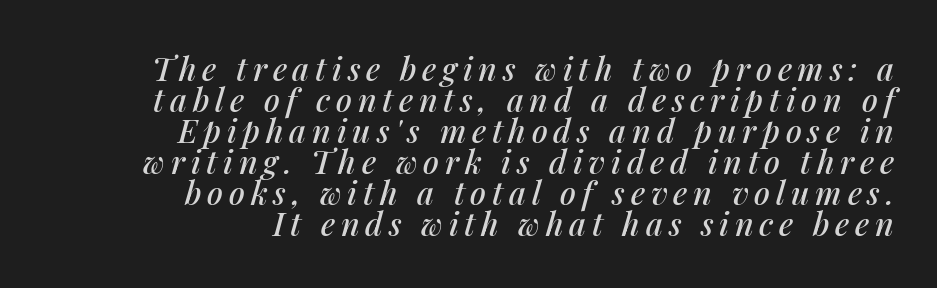
The image shows 32 px text type, italic (leaning right); set right-aligned, tight line spacing (0.97x), not underlined; medium stroke contrast and a medium x-height.
